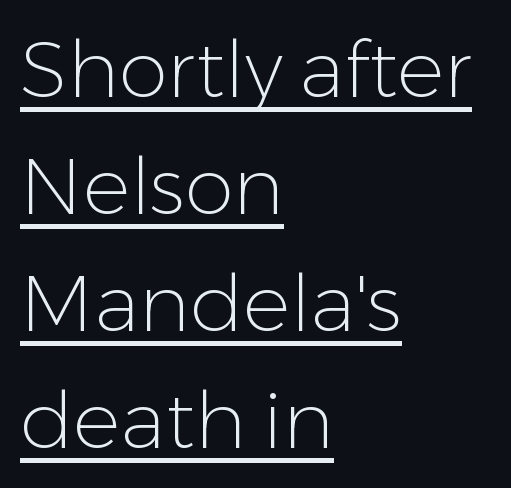
{"serif": "no", "italic": "no", "bold": "no", "weight": "light", "width": "normal", "stroke_contrast": "low", "x_height": "medium", "monospaced": "no", "underline": "yes", "align": "left", "line_spacing": "normal", "line_spacing_ratio": 1.48, "letter_spacing": "normal", "letter_spacing_em": 0.0, "glyph_px": 79}
